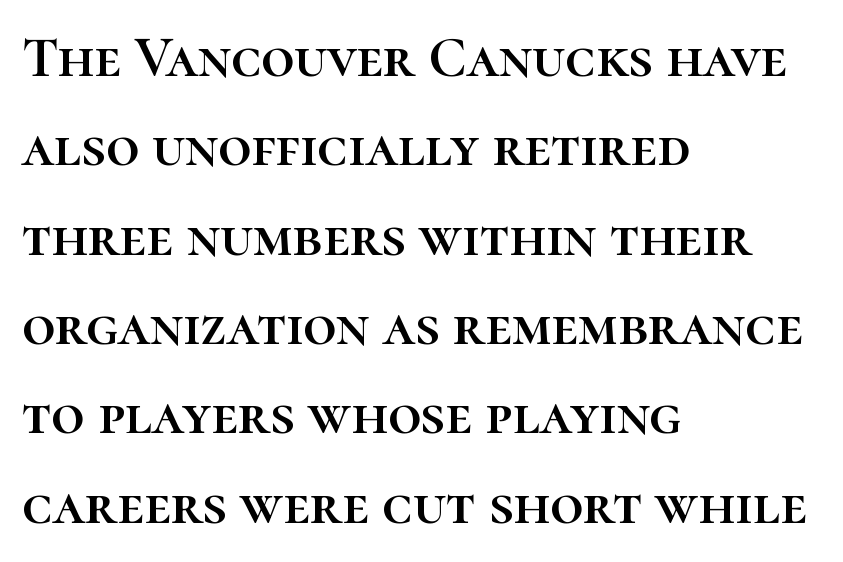
It's the straight-up-and-down kind of type. Students, observe: this is what conventionally led text looks like. Nobody drew a line under any word here. Proportional: the letters do not fall into vertical columns.
